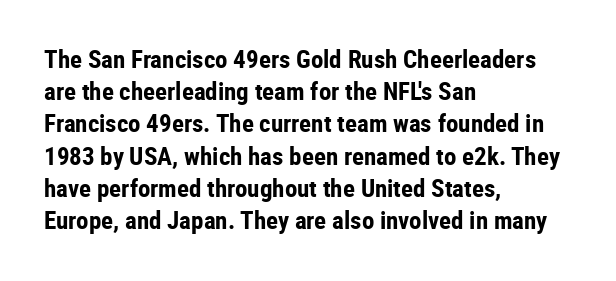
Q: Is the text bold? A: Yes.
Q: Is the text italic (slanted)? A: No, it is upright.
Q: Is the text underlined? A: No.
Q: How is the paragraph aligned? A: Left-aligned.
Q: Is the spacing between letters normal or unusually wide? A: Normal.
Q: Is the spacing between lines tight, normal or loose? A: Normal.
